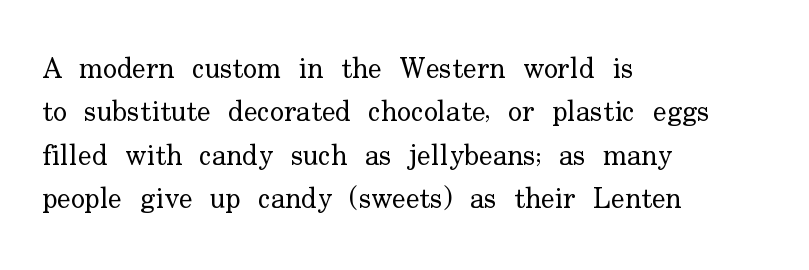
Q: Is the text bold? A: No.
Q: Is the text italic (slanted)? A: No, it is upright.
Q: Is the typeface a serif or a sans-serif typeface? A: Serif.
Q: Is the text underlined? A: No.
Q: How is the paragraph aligned? A: Left-aligned.
Q: Is the spacing between letters normal or unusually wide? A: Normal.
Q: Is the spacing between lines tight, normal or loose? A: Normal.
Q: Width (condensed, normal, or wide)? A: Normal.
Q: Stroke contrast? A: Low.
Q: x-height? A: Small.
Q: Monospaced? A: No.
